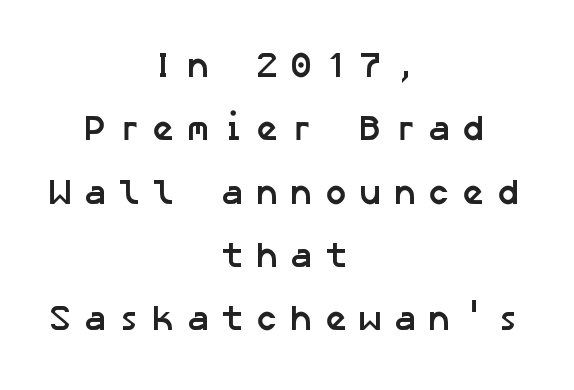
The image shows 36 px semibold sans-serif type; set centered, line spacing 1.76x, unusually wide letter spacing (+0.29 em), not underlined; low stroke contrast and a medium x-height.
